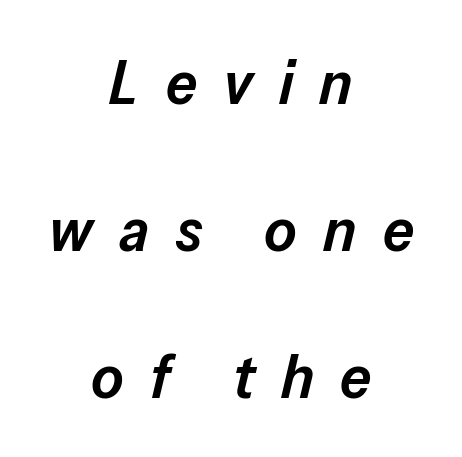
Someone cranked the tracking dial way up on this one. Is this a fixed-width face? No — the glyphs have proportional, varying widths. This rendering features lettering with no underline. If you drew a line through each stem, it would be angled. A student would call this center alignment; a typographer would say set centered.
